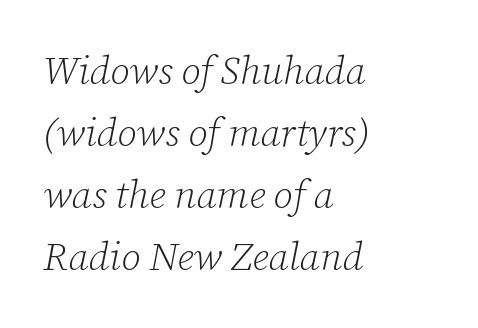
Interline gaps are of average width in this sample. The text block is weighted toward the left margin, trailing off unevenly rightward. The letterforms sit shoulder to shoulder at normal distance. The letters are slanted; this is an italic face.
